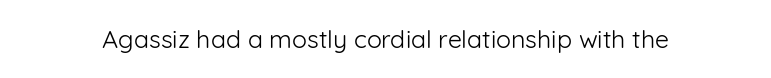
{"italic": "no", "bold": "no", "underline": "no", "letter_spacing": "normal", "letter_spacing_em": 0.0, "glyph_px": 25}
